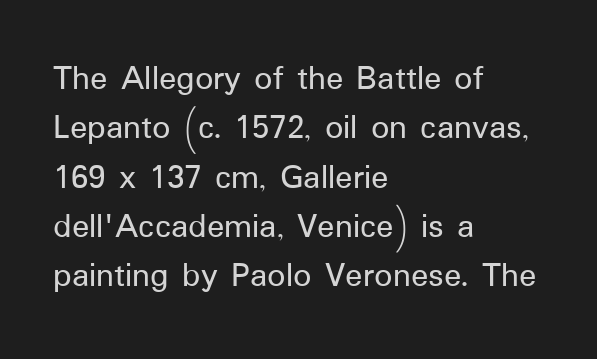
Q: Is the text italic (slanted)? A: No, it is upright.
Q: Is the typeface a serif or a sans-serif typeface? A: Sans-serif.
Q: Is the text underlined? A: No.
Q: How is the paragraph aligned? A: Left-aligned.
Q: Is the spacing between letters normal or unusually wide? A: Normal.
Q: Is the spacing between lines tight, normal or loose? A: Normal.
Q: Width (condensed, normal, or wide)? A: Normal.
Q: Stroke contrast? A: Low.
Q: x-height? A: Medium.
Q: Monospaced? A: No.
